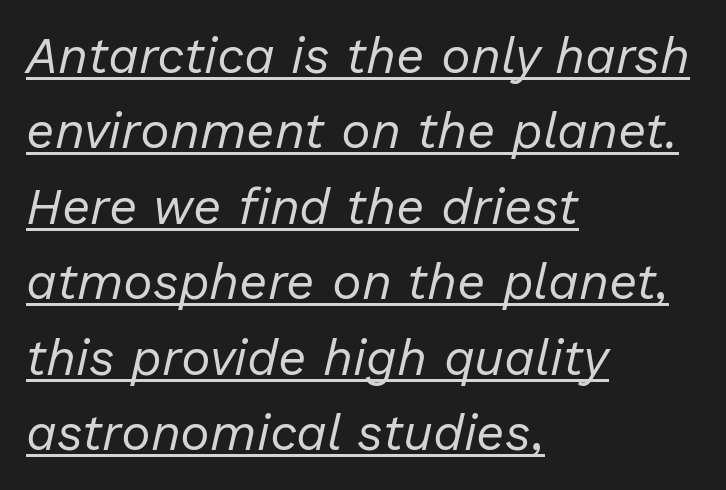
{"italic": "yes", "lean": "right", "slant_degrees": 13, "bold": "no", "weight": "regular", "width": "normal", "stroke_contrast": "low", "x_height": "medium", "monospaced": "no", "underline": "yes", "align": "left", "line_spacing": "normal", "line_spacing_ratio": 1.51, "letter_spacing": "normal", "letter_spacing_em": 0.0, "glyph_px": 50}
